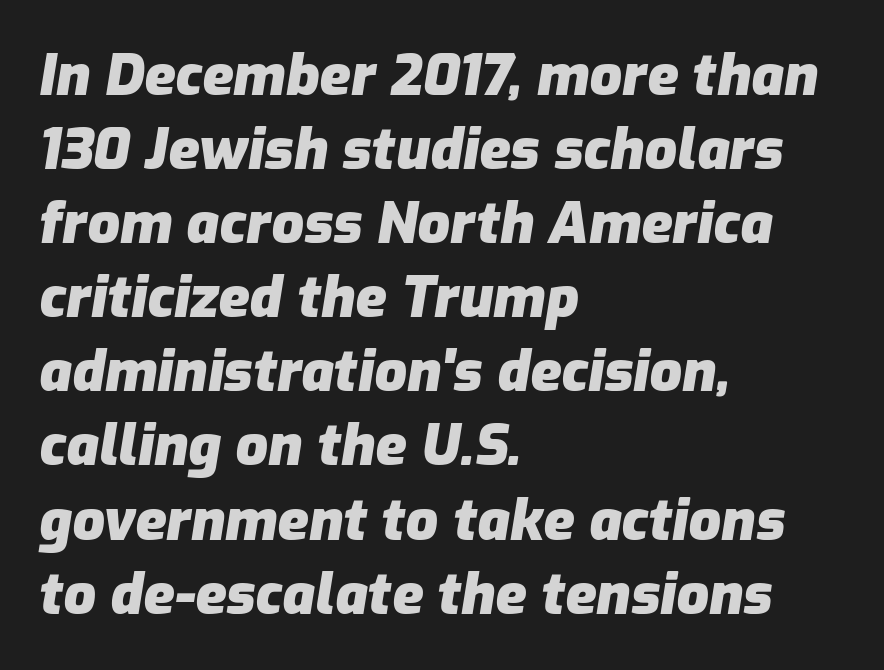
The image shows 57 px heavy type, italic (leaning right); set left-aligned, normal line spacing (1.3x), normal letter spacing, not underlined; low stroke contrast and a medium x-height.
